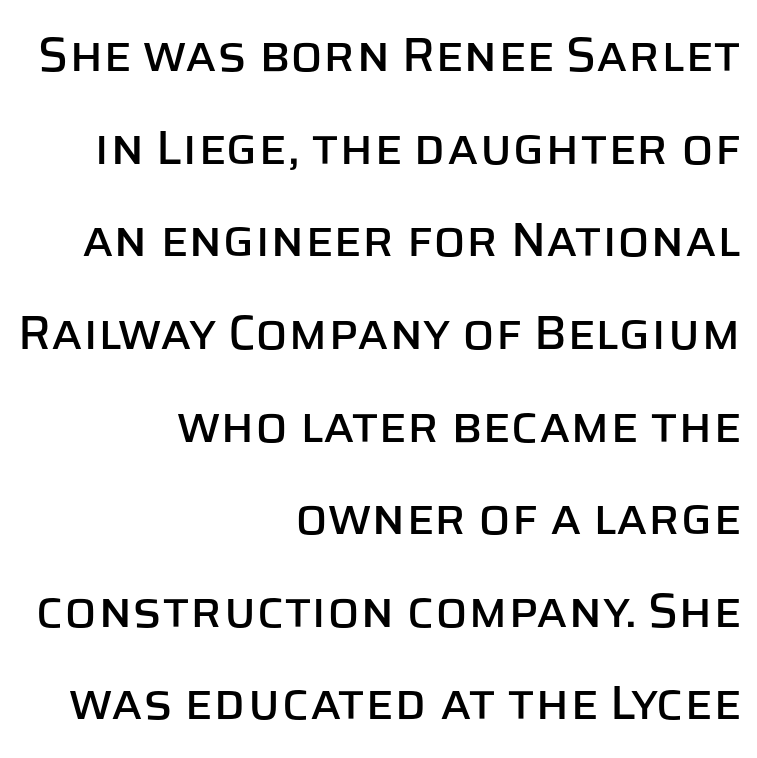
{"serif": "no", "italic": "no", "width": "normal", "stroke_contrast": "low", "x_height": "large", "monospaced": "no", "underline": "no", "align": "right", "line_spacing": "loose", "line_spacing_ratio": 1.93, "letter_spacing": "normal", "letter_spacing_em": 0.0, "glyph_px": 48}
